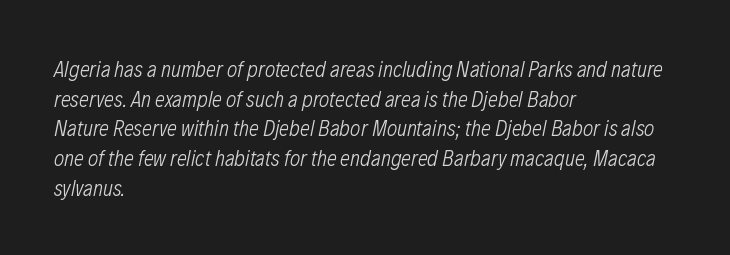
A normal amount of white space separates one row of letters from the next. Tracking here is standard; glyphs follow each other at the usual distance. Line starts are locked; line ends wander. Check under the words: just untouched page. Stroke mass is kept to a normal reading level or below. Would a proofreader flag this as italicized? Yes.
